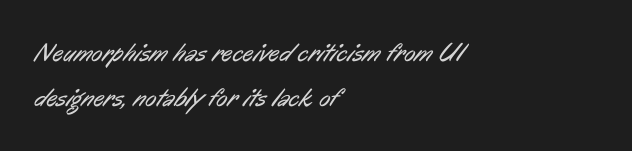
{"bold": "no", "underline": "no", "align": "left", "line_spacing_ratio": 1.73, "letter_spacing": "normal", "letter_spacing_em": 0.0, "glyph_px": 26}
